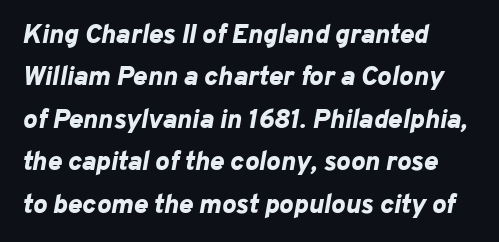
{"italic": "yes", "lean": "right", "slant_degrees": 10, "bold": "yes", "underline": "no", "align": "left", "line_spacing": "normal", "line_spacing_ratio": 1.57, "letter_spacing": "normal", "letter_spacing_em": 0.0, "glyph_px": 27}
